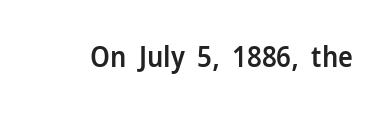
Q: Is the text bold? A: Semi-bold.
Q: Is the text italic (slanted)? A: No, it is upright.
Q: Is the typeface a serif or a sans-serif typeface? A: Sans-serif.
Q: Is the text underlined? A: No.
Q: Is the spacing between letters normal or unusually wide? A: Normal.
Q: Width (condensed, normal, or wide)? A: Normal.
Q: Stroke contrast? A: Low.
Q: x-height? A: Medium.
Q: Monospaced? A: No.
